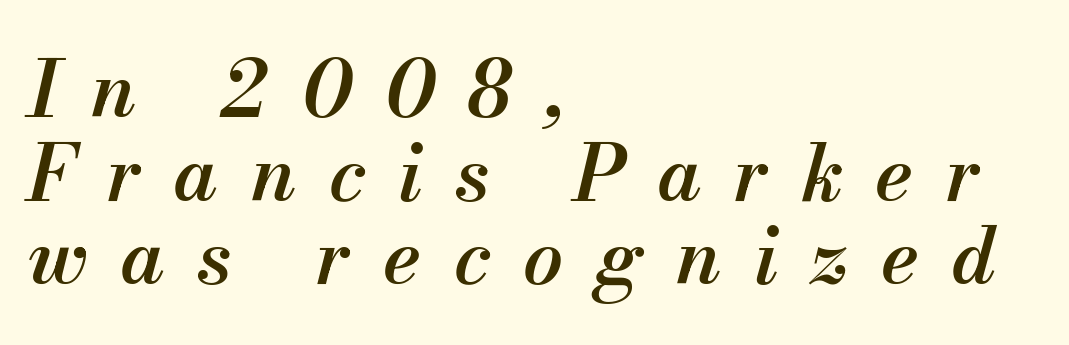
You could not count columns in this text — the font is proportionally spaced. The line-height multiplier appears low, near solid setting. Between one letter and the next there's a generous, obvious gap. In terms of posture, this sample is oblique. Weight check: semibold — heavier than regular, not quite bold. Descenders hang freely into open space.
